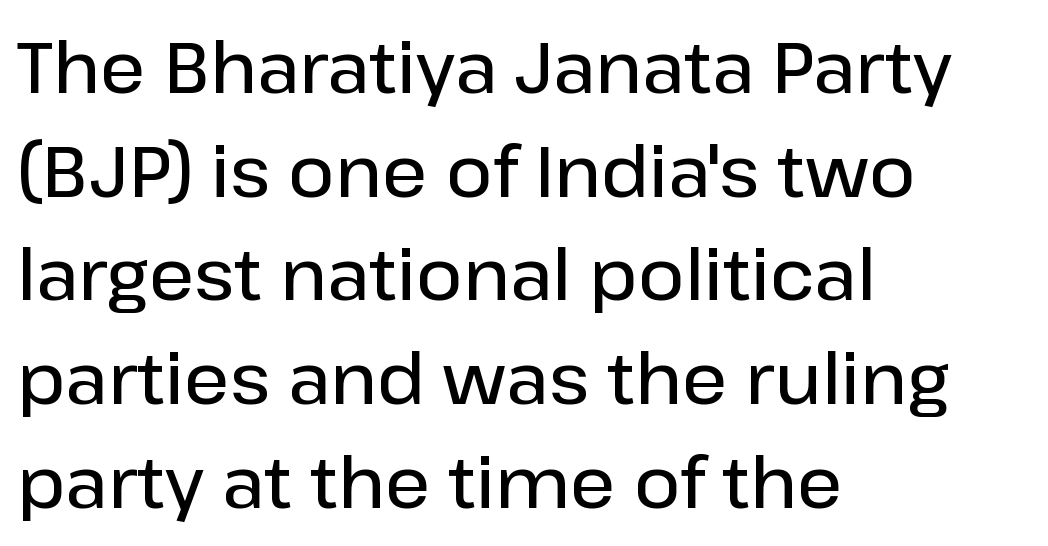
{"serif": "no", "italic": "no", "bold": "semi", "weight": "semibold", "width": "normal", "stroke_contrast": "low", "x_height": "medium", "monospaced": "no", "underline": "no", "align": "left", "line_spacing": "normal", "line_spacing_ratio": 1.46, "letter_spacing": "normal", "letter_spacing_em": 0.0, "glyph_px": 71}
